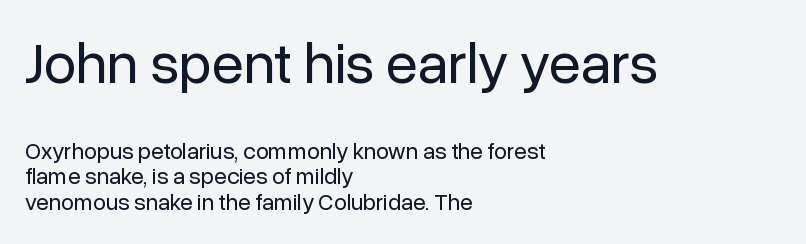
The image shows 58 px regular-weight sans-serif type, upright; set left-aligned, tight line spacing (1.11x), normal letter spacing, not underlined; the first (top) block is 2.52x larger; low stroke contrast and a medium x-height.
